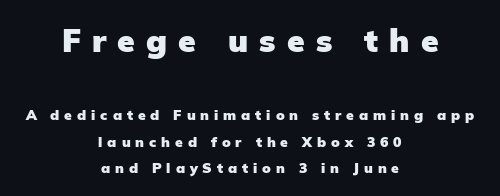
Q: Is the text bold? A: Yes.
Q: Is the text italic (slanted)? A: No, it is upright.
Q: Is the typeface a serif or a sans-serif typeface? A: Sans-serif.
Q: Is the text underlined? A: No.
Q: How is the paragraph aligned? A: Centered.
Q: Is the spacing between letters normal or unusually wide? A: Unusually wide.
Q: Which block of text is set in a larger size, the first (top) or the second (bottom)? A: The first (top) one.
Q: Width (condensed, normal, or wide)? A: Normal.
Q: Stroke contrast? A: Low.
Q: x-height? A: Medium.
Q: Monospaced? A: No.
